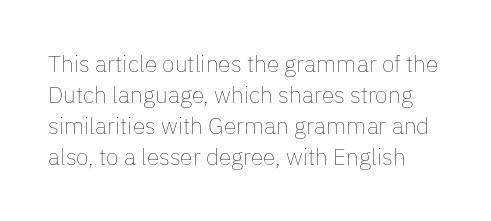
Stroke thickness stays within the range of a standard reading face or lighter. The passage shown stacks its lines at a standard gap. A typesetter would mark this as roman, not italic. The zone under the glyphs is completely vacant.
